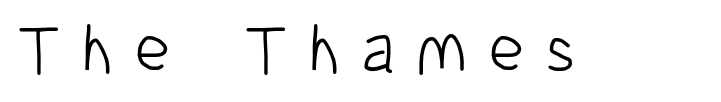
The font sits on the lighter half of the weight spectrum, regular included. The rendering uses natural spacing where letterforms have individual widths. What stands out about the letter spacing? Its width — letters are far apart. Check where the strokes stop: nothing finishes them off — pure sans. No italicization has been applied; the sample stays upright. Plain, unruled lines of type.
